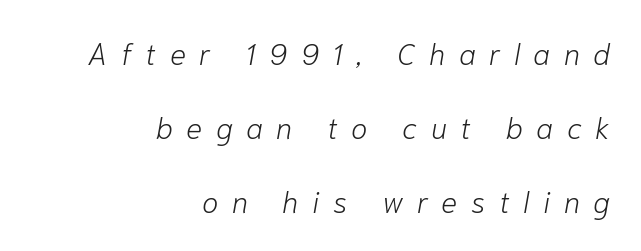
The image shows 30 px light type, italic (leaning right); set right-aligned, loose line spacing (2.47x), unusually wide letter spacing (+0.45 em), not underlined; low stroke contrast and a medium x-height.
